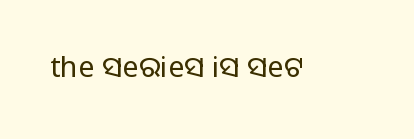
Q: Is the text bold? A: No.
Q: Is the text italic (slanted)? A: No, it is upright.
Q: Is the typeface a serif or a sans-serif typeface? A: Sans-serif.
Q: Is the text underlined? A: No.
Q: Is the spacing between letters normal or unusually wide? A: Normal.
Q: Width (condensed, normal, or wide)? A: Normal.
Q: Stroke contrast? A: Low.
Q: x-height? A: Large.
Q: Monospaced? A: No.
